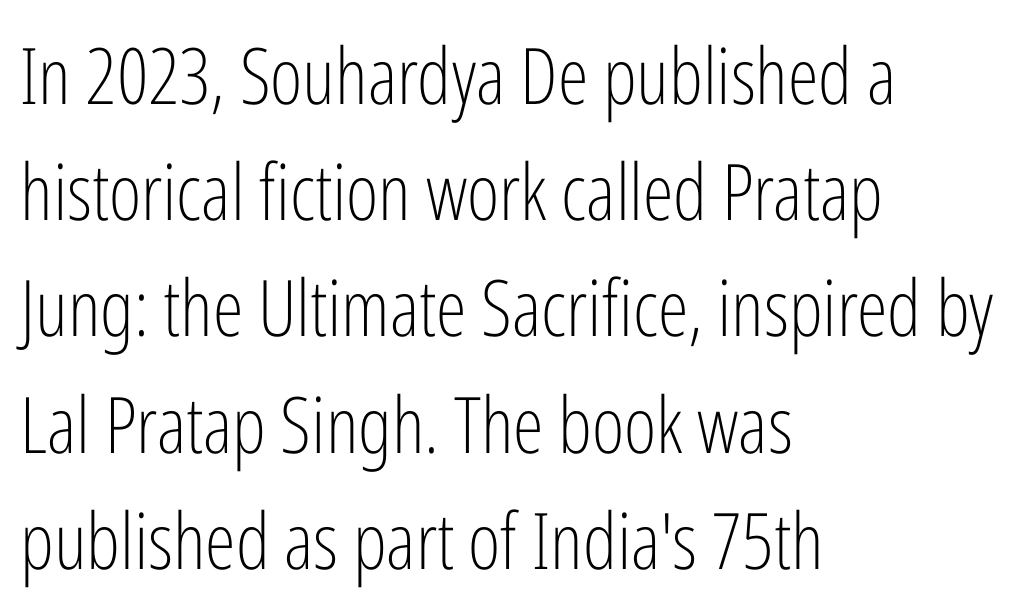
Q: Is the text bold? A: No.
Q: Is the text italic (slanted)? A: No, it is upright.
Q: Is the typeface a serif or a sans-serif typeface? A: Sans-serif.
Q: Is the text underlined? A: No.
Q: How is the paragraph aligned? A: Left-aligned.
Q: Is the spacing between letters normal or unusually wide? A: Normal.
Q: Is the spacing between lines tight, normal or loose? A: Normal.
Q: Width (condensed, normal, or wide)? A: Condensed.
Q: Stroke contrast? A: Low.
Q: x-height? A: Medium.
Q: Monospaced? A: No.
